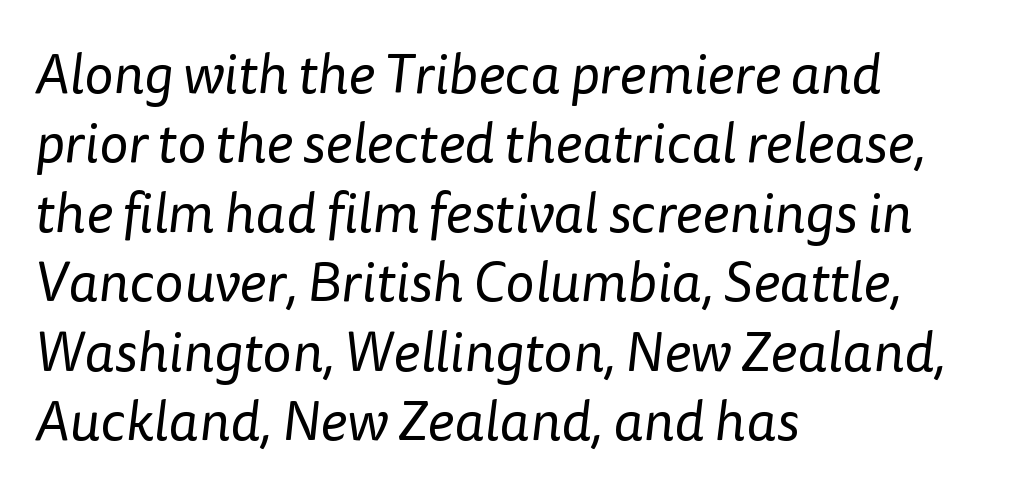
The image shows 56 px regular-weight sans-serif type; set left-aligned, line spacing 1.24x, normal letter spacing, not underlined; low stroke contrast and a medium x-height.
